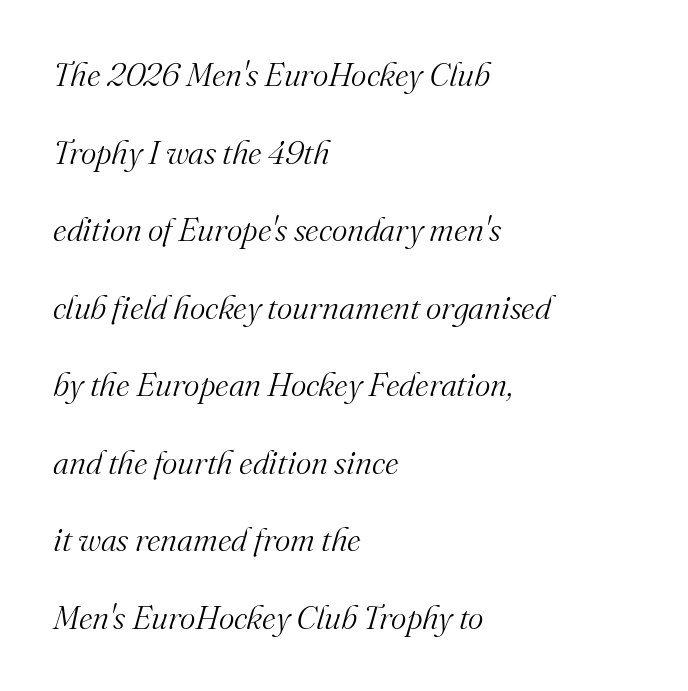
Q: Is the text bold? A: No.
Q: Is the text italic (slanted)? A: Yes, it leans right by about 16 degrees.
Q: Is the typeface a serif or a sans-serif typeface? A: Serif.
Q: Is the text underlined? A: No.
Q: How is the paragraph aligned? A: Left-aligned.
Q: Is the spacing between letters normal or unusually wide? A: Normal.
Q: Is the spacing between lines tight, normal or loose? A: Loose.
Q: Width (condensed, normal, or wide)? A: Normal.
Q: Stroke contrast? A: Medium.
Q: x-height? A: Small.
Q: Monospaced? A: No.
